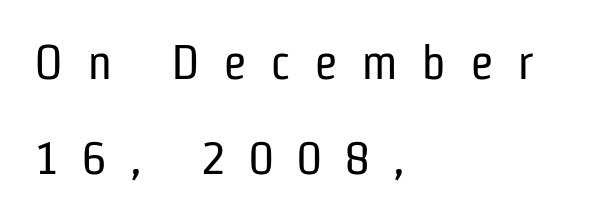
Lines of text with bare space underneath. Character widths vary here, with narrow letters taking less room than wide ones. Does the leading feel generous? Absolutely, it's lavish. Tall strokes in this sample are plumb rather than angled. These lines are set flush left with a ragged right edge.
